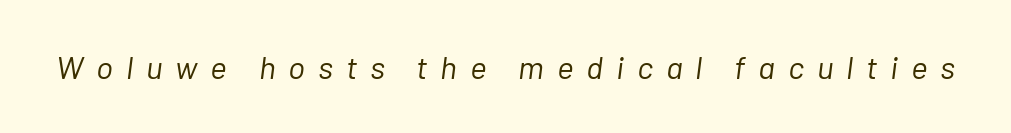
{"italic": "yes", "lean": "right", "slant_degrees": 7, "bold": "no", "weight": "light", "width": "normal", "stroke_contrast": "low", "x_height": "medium", "monospaced": "no", "underline": "no", "letter_spacing": "wide", "letter_spacing_em": 0.4, "glyph_px": 32}
